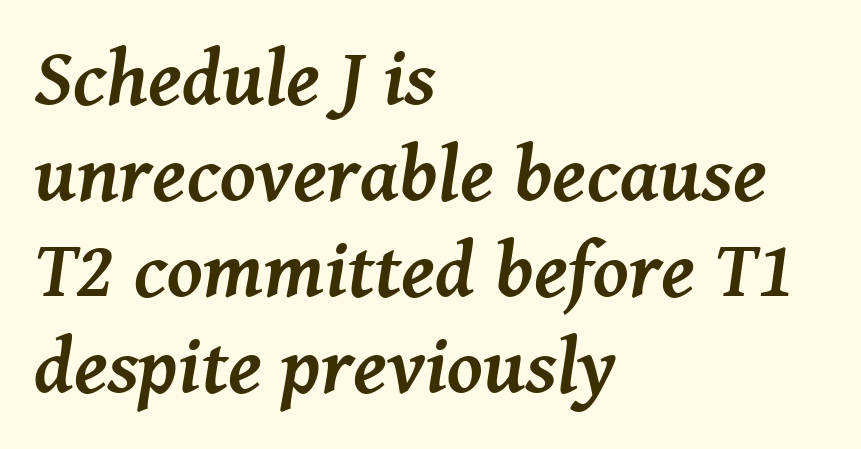
Quick note: underline off. Italic? Definitely — the glyphs are oblique. Tracking value appears to be zero — textbook default spacing. The letters advance in unequal steps, a hallmark of proportional type. You can tell from the footed stems that serif type was used. How heavy is the stroke? Heavy — this is a bold.
